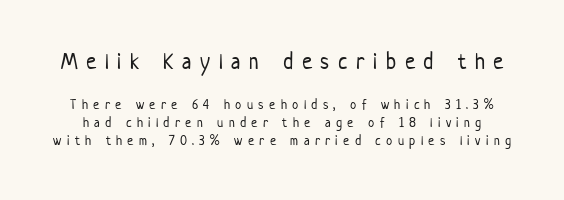
{"italic": "no", "bold": "no", "underline": "no", "line_spacing": "normal", "line_spacing_ratio": 1.26, "letter_spacing": "wide", "letter_spacing_em": 0.38, "larger_block": "first", "size_ratio": 1.64, "glyph_px": 23}
